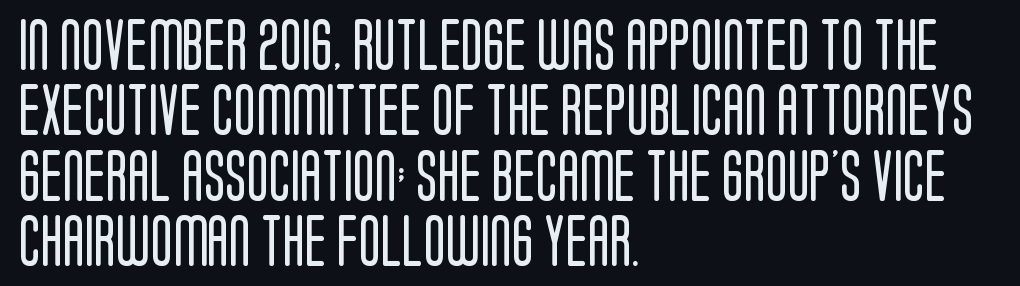
The image shows 51 px regular-weight, condensed sans-serif type, upright; set left-aligned, normal line spacing (1.28x), normal letter spacing, not underlined; low stroke contrast and a large x-height.
